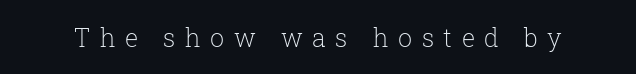
Q: Is the text bold? A: No.
Q: Is the text italic (slanted)? A: No, it is upright.
Q: Is the text underlined? A: No.
Q: Is the spacing between letters normal or unusually wide? A: Unusually wide.
